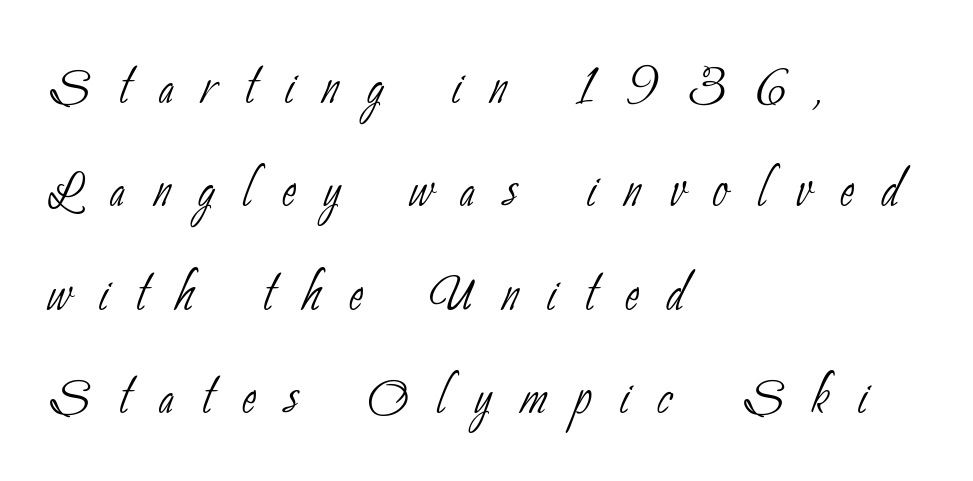
Q: Is the text bold? A: No.
Q: Is the typeface a serif or a sans-serif typeface? A: Sans-serif.
Q: Is the text underlined? A: No.
Q: How is the paragraph aligned? A: Left-aligned.
Q: Is the spacing between letters normal or unusually wide? A: Unusually wide.
Q: Is the spacing between lines tight, normal or loose? A: Normal.
Q: Width (condensed, normal, or wide)? A: Condensed.
Q: Stroke contrast? A: Low.
Q: x-height? A: Small.
Q: Monospaced? A: No.
